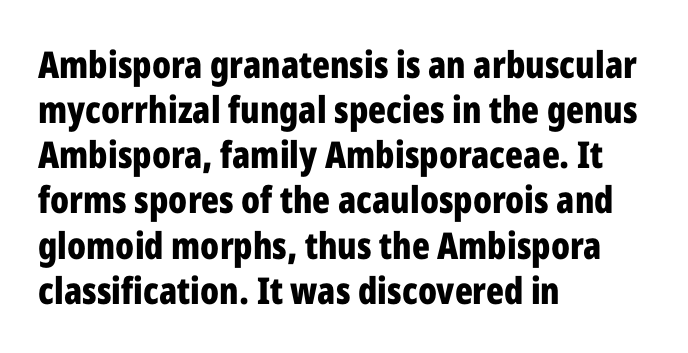
{"serif": "no", "italic": "no", "bold": "yes", "weight": "bold", "width": "condensed", "stroke_contrast": "low", "x_height": "medium", "monospaced": "no", "underline": "no", "align": "left", "line_spacing_ratio": 1.22, "letter_spacing": "normal", "letter_spacing_em": 0.0, "glyph_px": 37}
